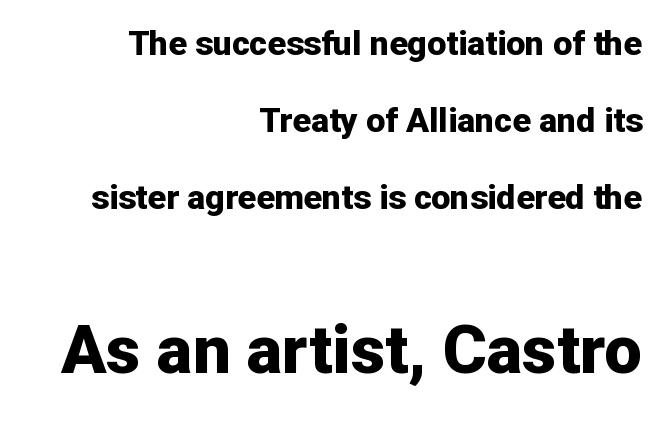
{"serif": "no", "italic": "no", "bold": "yes", "weight": "bold", "width": "normal", "stroke_contrast": "low", "x_height": "medium", "monospaced": "no", "underline": "no", "align": "right", "line_spacing": "loose", "line_spacing_ratio": 2.26, "letter_spacing": "normal", "letter_spacing_em": 0.0, "larger_block": "second", "size_ratio": 1.97, "glyph_px": 67}
